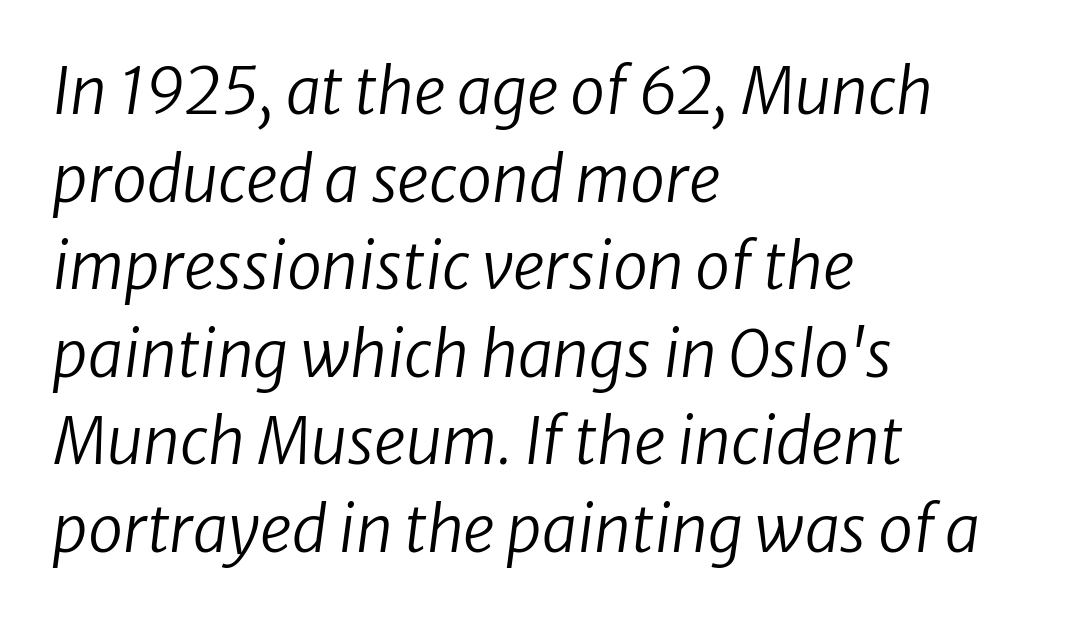
This rendering features lettering with no underline. The face used here is proportionally spaced, like ordinary book or web type. The font's italic variant was chosen for this text. Standard letterfit; no display-style spreading of the glyphs.
